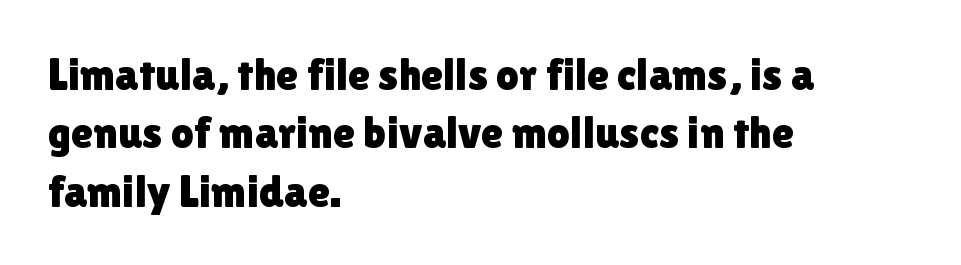
{"serif": "no", "italic": "no", "width": "normal", "x_height": "medium", "monospaced": "no", "underline": "no", "align": "left", "line_spacing": "normal", "line_spacing_ratio": 1.3, "letter_spacing": "normal", "letter_spacing_em": 0.0, "glyph_px": 45}
